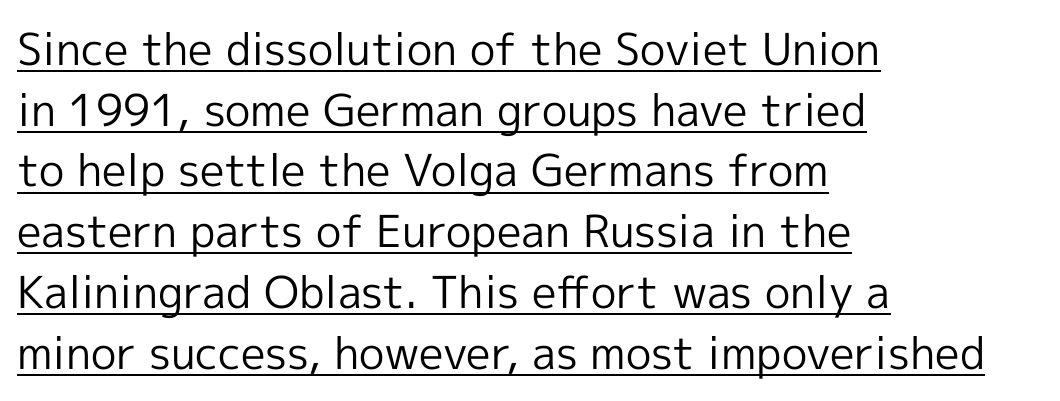
Q: Is the text bold? A: No.
Q: Is the text italic (slanted)? A: No, it is upright.
Q: Is the typeface a serif or a sans-serif typeface? A: Sans-serif.
Q: Is the text underlined? A: Yes.
Q: How is the paragraph aligned? A: Left-aligned.
Q: Is the spacing between letters normal or unusually wide? A: Normal.
Q: Is the spacing between lines tight, normal or loose? A: Normal.
Q: Width (condensed, normal, or wide)? A: Normal.
Q: x-height? A: Medium.
Q: Monospaced? A: No.
